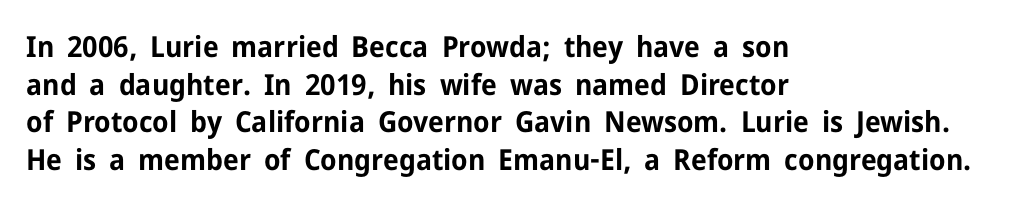
The image shows 29 px bold sans-serif type, upright; set left-aligned, normal line spacing (1.3x), normal letter spacing, not underlined; low stroke contrast and a medium x-height.
